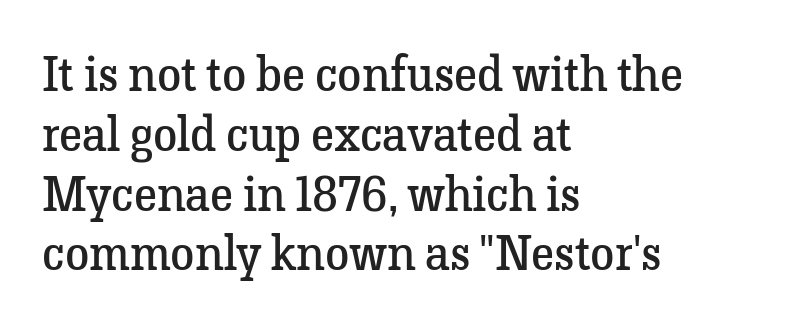
Bare-footed words on every line. The lines are quadded left. There is no visible air inserted between adjacent glyphs. Spacing verdict: proportional, widths tailored to each character. A quiet, ordinary-to-light weight characterises the typeface.
